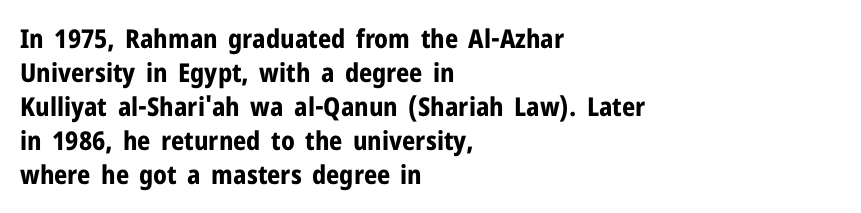
Typeset ragged right — the left edge is the straight one. Words float on clear page, feet unadorned. Vertically, the passage feels balanced, rows spaced as you'd expect. This sample uses plain, unmodified letter spacing. Summary of weight: heavy, a full bold. Characters remain perfectly vertical along every line.
